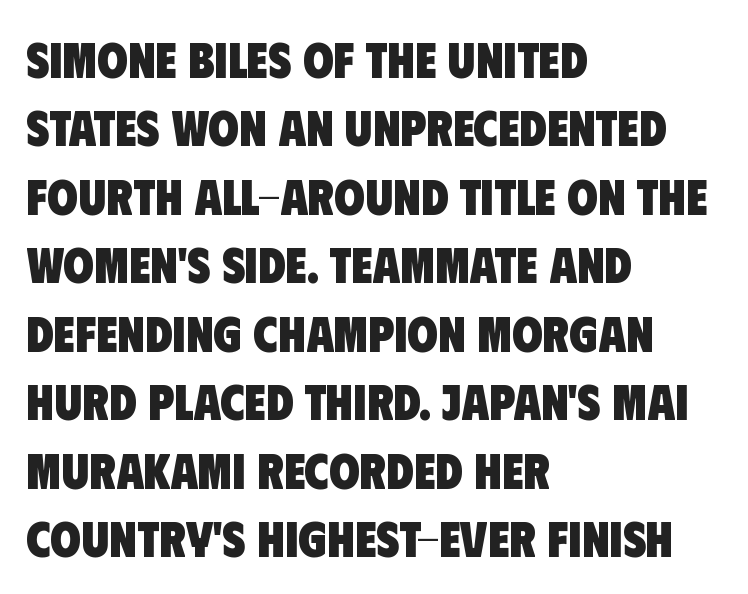
The image shows 50 px heavy, condensed sans-serif type; set left-aligned, normal line spacing (1.37x), normal letter spacing, not underlined; low stroke contrast and a large x-height.
